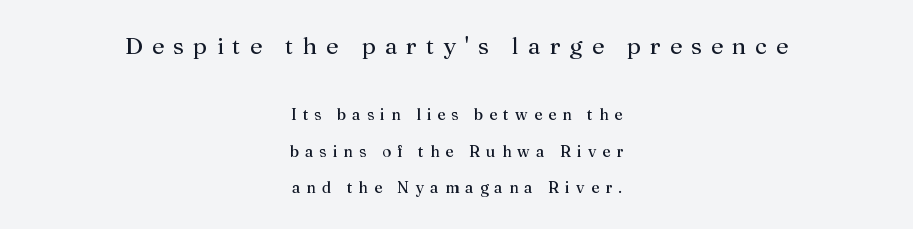
Q: Is the text bold? A: No.
Q: Is the text italic (slanted)? A: No, it is upright.
Q: Is the text underlined? A: No.
Q: How is the paragraph aligned? A: Centered.
Q: Is the spacing between letters normal or unusually wide? A: Unusually wide.
Q: Is the spacing between lines tight, normal or loose? A: Loose.
Q: Which block of text is set in a larger size, the first (top) or the second (bottom)? A: The first (top) one.
